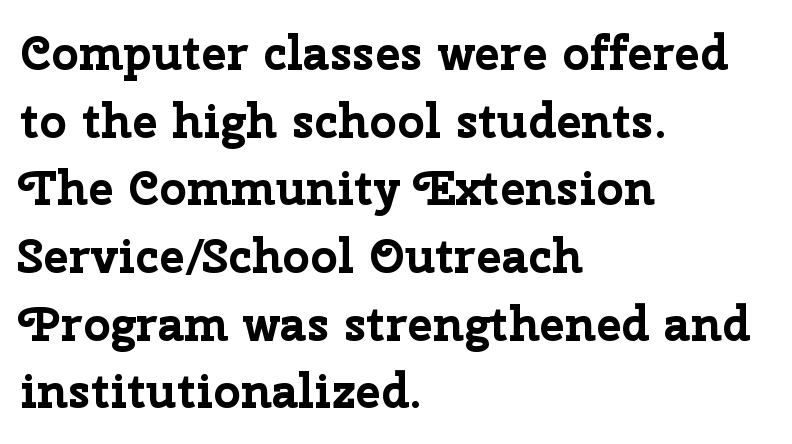
Q: Is the text bold? A: Yes.
Q: Is the text italic (slanted)? A: No, it is upright.
Q: Is the typeface a serif or a sans-serif typeface? A: Sans-serif.
Q: Is the text underlined? A: No.
Q: How is the paragraph aligned? A: Left-aligned.
Q: Is the spacing between letters normal or unusually wide? A: Normal.
Q: Is the spacing between lines tight, normal or loose? A: Normal.
Q: Width (condensed, normal, or wide)? A: Normal.
Q: Stroke contrast? A: Low.
Q: x-height? A: Medium.
Q: Monospaced? A: No.
